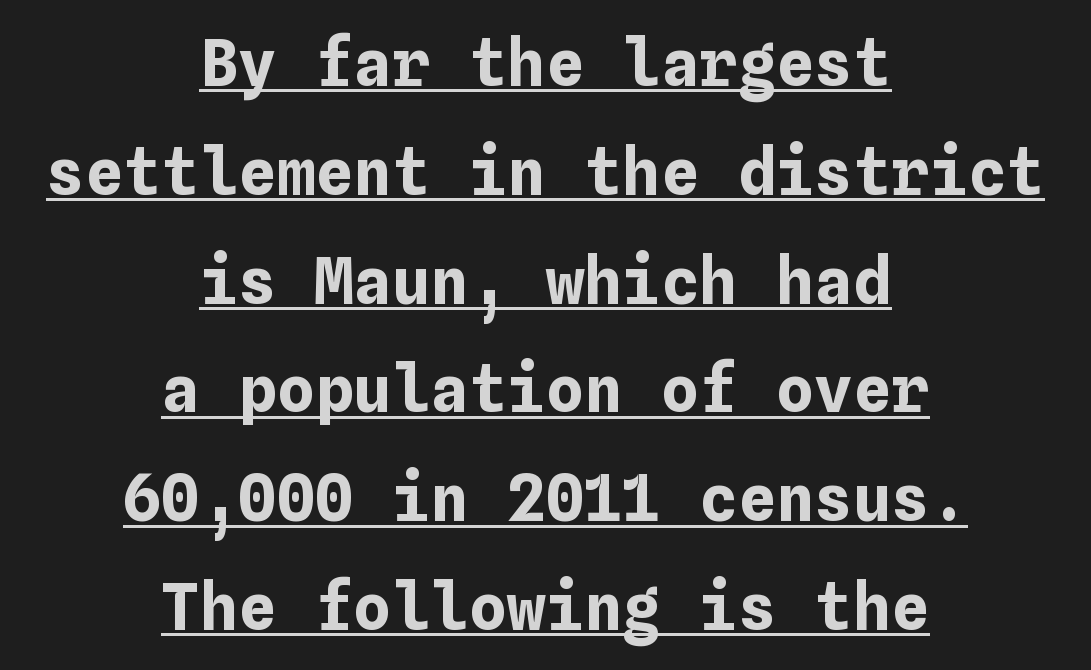
The image shows 64 px bold type, upright; set centered, normal line spacing (1.7x), normal letter spacing, underlined; low stroke contrast and a medium x-height.
